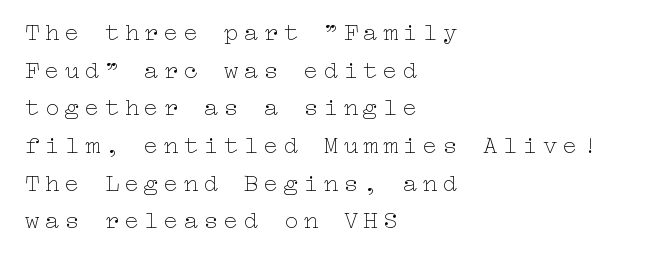
Q: Is the text bold? A: No.
Q: Is the text italic (slanted)? A: No, it is upright.
Q: Is the text underlined? A: No.
Q: How is the paragraph aligned? A: Left-aligned.
Q: Is the spacing between letters normal or unusually wide? A: Unusually wide.
Q: Is the spacing between lines tight, normal or loose? A: Normal.
